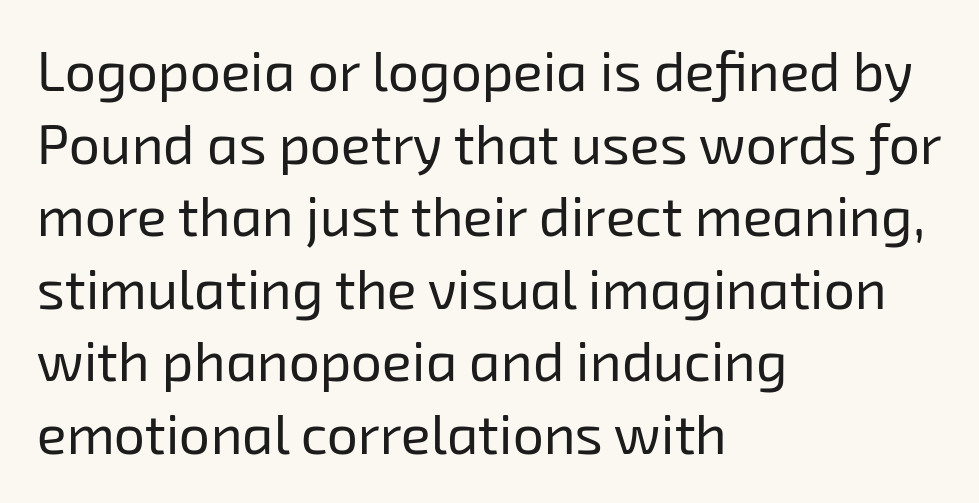
{"serif": "no", "bold": "no", "weight": "regular", "width": "normal", "stroke_contrast": "low", "x_height": "medium", "monospaced": "no", "underline": "no", "align": "left", "line_spacing": "normal", "line_spacing_ratio": 1.32, "letter_spacing": "normal", "letter_spacing_em": 0.0, "glyph_px": 55}
